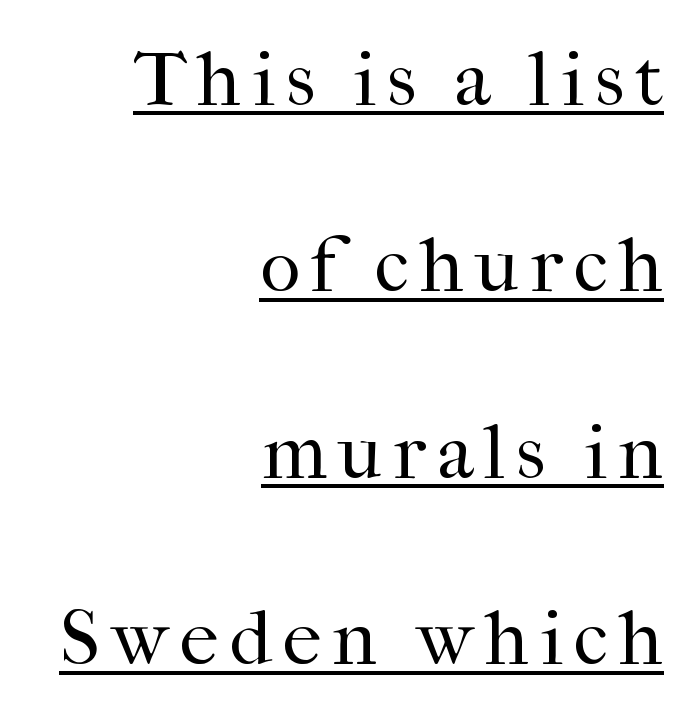
These lines were composed using upright roman letters. This rendering uses right alignment, leaving the left contour irregular. The face used here is proportionally spaced, like ordinary book or web type. The glyphs are accompanied by a horizontal stroke just below them.
